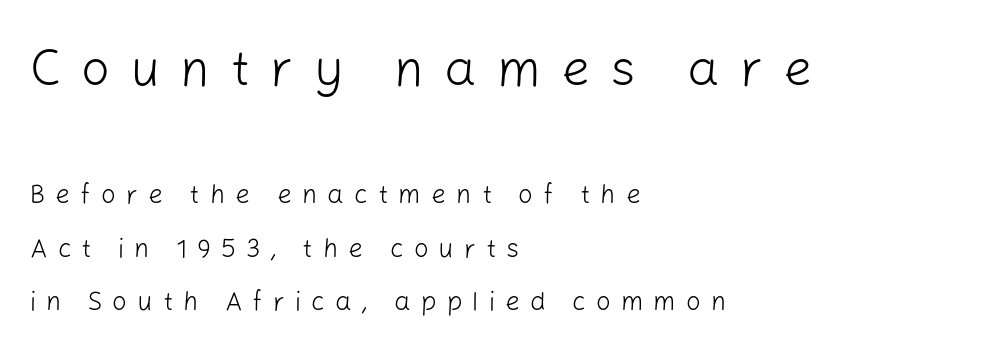
The image shows 51 px light sans-serif type, upright; set left-aligned, loose line spacing (2.05x), unusually wide letter spacing (+0.39 em), not underlined; the first (top) block is 1.96x larger; low stroke contrast and a medium x-height.
